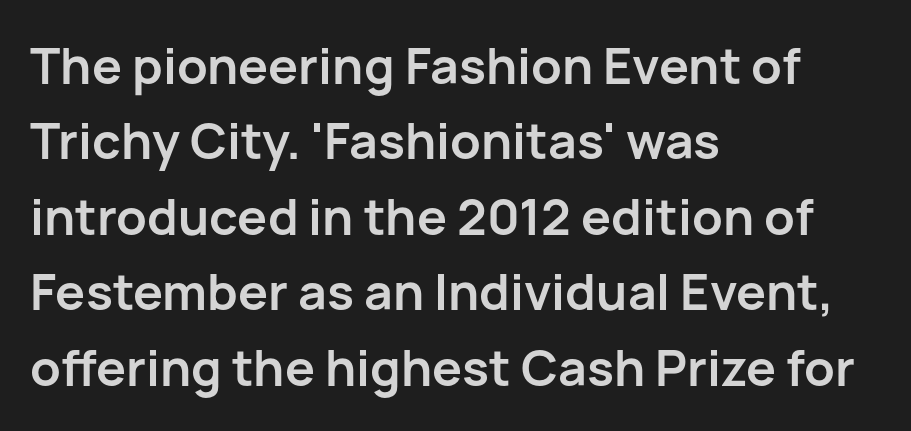
{"serif": "no", "italic": "no", "bold": "yes", "weight": "semibold", "width": "normal", "stroke_contrast": "low", "x_height": "medium", "monospaced": "no", "underline": "no", "align": "left", "line_spacing": "normal", "line_spacing_ratio": 1.51, "letter_spacing": "normal", "letter_spacing_em": 0.0, "glyph_px": 50}
